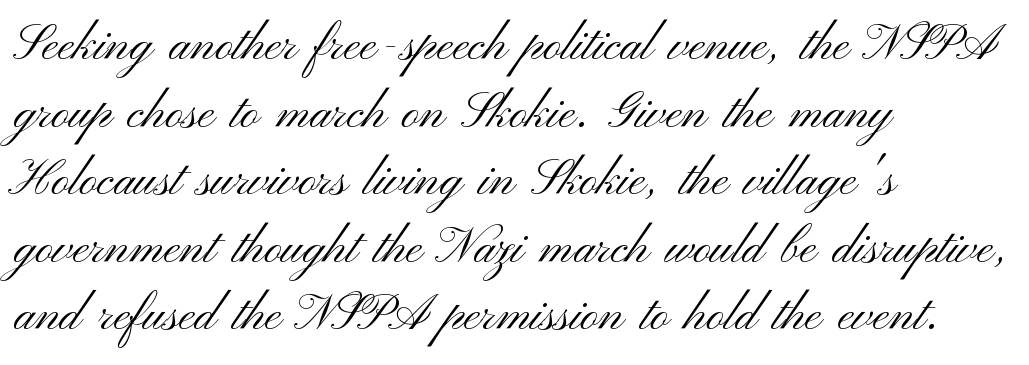
Q: Is the text bold? A: No.
Q: Is the text italic (slanted)? A: Yes.
Q: Is the typeface a serif or a sans-serif typeface? A: Sans-serif.
Q: Is the text underlined? A: No.
Q: How is the paragraph aligned? A: Left-aligned.
Q: Is the spacing between letters normal or unusually wide? A: Normal.
Q: Is the spacing between lines tight, normal or loose? A: Normal.
Q: Width (condensed, normal, or wide)? A: Wide.
Q: Stroke contrast? A: Medium.
Q: x-height? A: Small.
Q: Monospaced? A: No.
